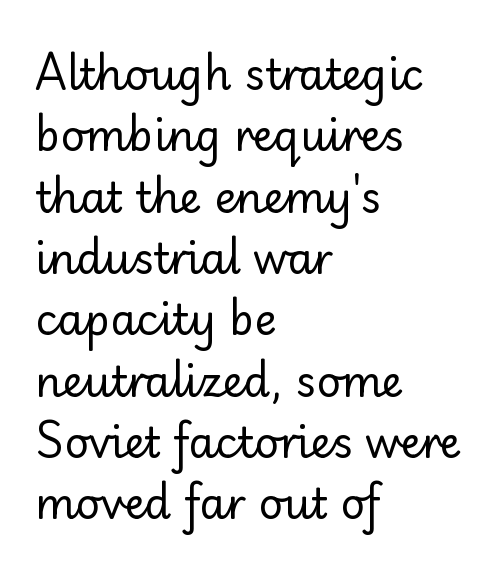
The rendering uses natural spacing where letterforms have individual widths. The axis of the letterforms is exactly vertical. Counters stay open thanks to moderate or lighter strokes. Horizontal bands of white between lines are of average thickness. The text block is weighted toward the left margin, trailing off unevenly rightward. Caption: standard tracking, unaltered.
